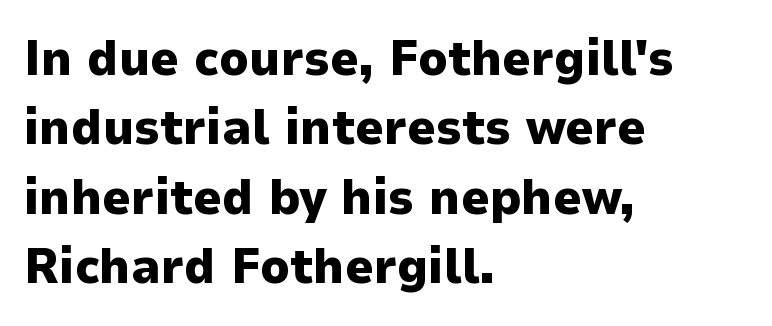
Note: no serifs on the glyphs. The type is set solid horizontally, with unmodified tracking. Plain, unruled lines of type. The typography opts for an upright posture over an oblique one. Think of a printed novel: that variable character pitch is what you see here. Each line starts at the same left margin while the right side varies.
